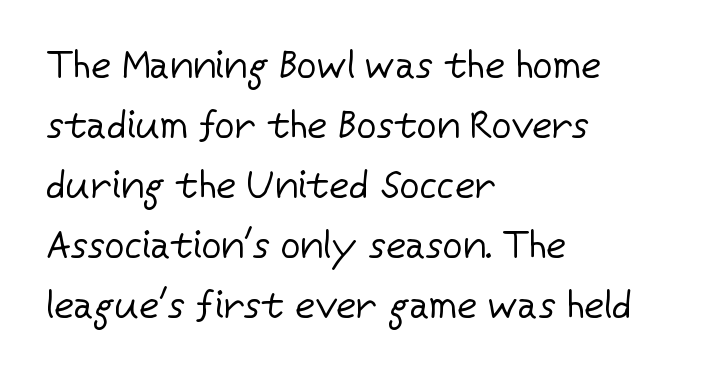
Compared with a typical body face, this is equally light or lighter still. Bare-footed words on every line. Note the varied advance widths — an 'i' is clearly narrower than an 'm'. In terms of leading, this rendering sits right in the middle.
